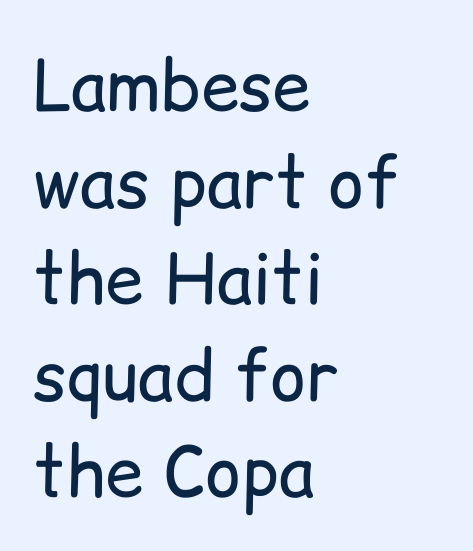
What's the leading like? Ordinary, nothing unusual. The font family rendered here belongs to the sans-serif group. The space beneath each line is pristine and unruled. The characters are drawn with everyday or finer stroke widths. The tracking reads as untouched default to a designer's eye. This sample has the flowing, uneven cadence of proportional lettering.
